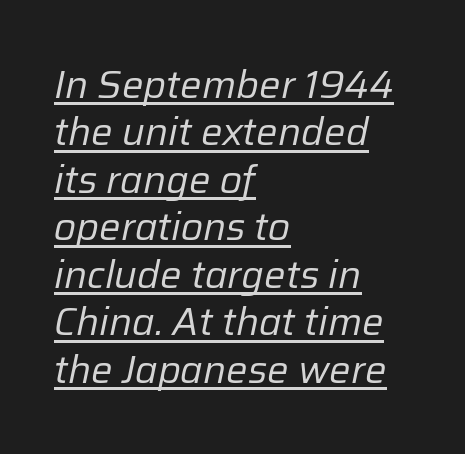
Q: Is the text bold? A: No.
Q: Is the text italic (slanted)? A: Yes, it leans right by about 12 degrees.
Q: Is the text underlined? A: Yes.
Q: How is the paragraph aligned? A: Left-aligned.
Q: Is the spacing between letters normal or unusually wide? A: Normal.
Q: Is the spacing between lines tight, normal or loose? A: Normal.
Q: Width (condensed, normal, or wide)? A: Normal.
Q: Stroke contrast? A: Low.
Q: x-height? A: Medium.
Q: Monospaced? A: No.
